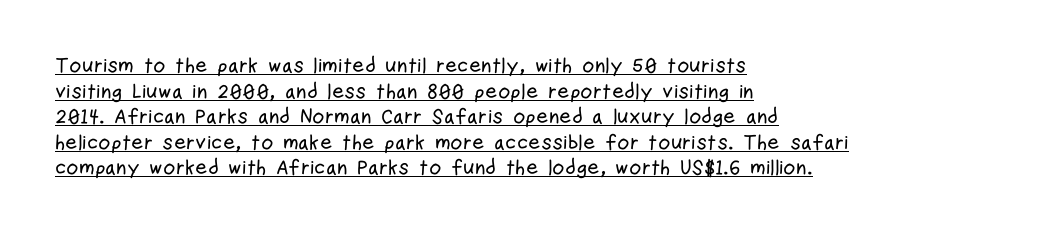
Q: Is the text italic (slanted)? A: No, it is upright.
Q: Is the text underlined? A: Yes.
Q: How is the paragraph aligned? A: Left-aligned.
Q: Is the spacing between letters normal or unusually wide? A: Normal.
